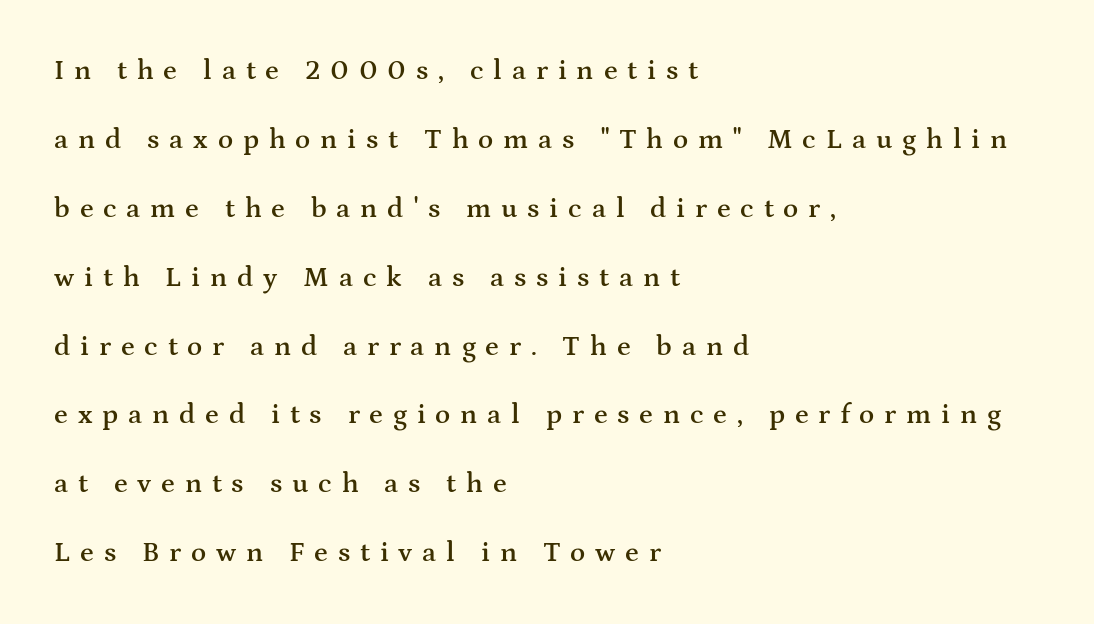
Is this a fixed-width face? No — the glyphs have proportional, varying widths. Clear beneath every line of the passage. The face used here is a semibold: visibly heavier than regular, lighter than bold. Quick note: interline space is abundant.
